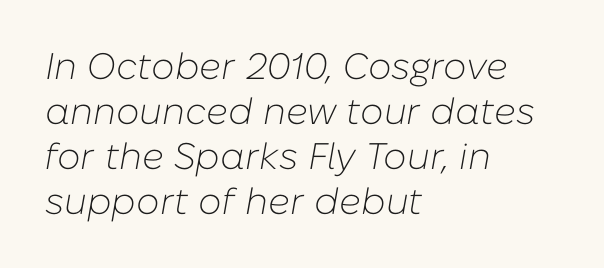
Q: Is the text bold? A: No.
Q: Is the text italic (slanted)? A: Yes, it leans right by about 10 degrees.
Q: Is the text underlined? A: No.
Q: How is the paragraph aligned? A: Left-aligned.
Q: Is the spacing between letters normal or unusually wide? A: Normal.
Q: Width (condensed, normal, or wide)? A: Normal.
Q: Stroke contrast? A: Low.
Q: x-height? A: Medium.
Q: Monospaced? A: No.
